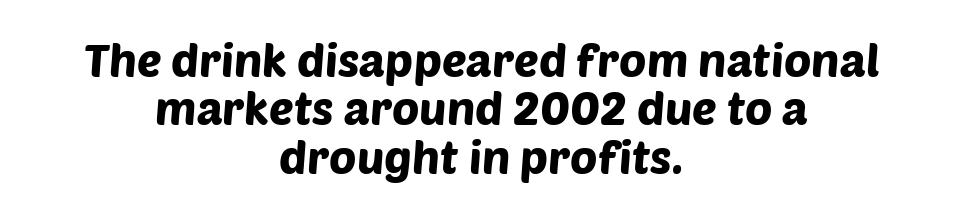
Think of a printed novel: that variable character pitch is what you see here. What stands out about the letter spacing? Nothing — it is the standard amount. A bare baseline throughout the passage. Visually the block forms a symmetrical silhouette, jagged on both flanks. Cramped leading. Type style note: lacks serifs.
